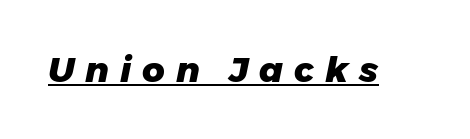
The face used here is proportionally spaced, like ordinary book or web type. Observe the wide spacing: letters keep a clear distance from each other. Caption: bold face, heavy strokes. Would a proofreader flag this as italicized? Yes. What decoration does the sample have? An underline.
